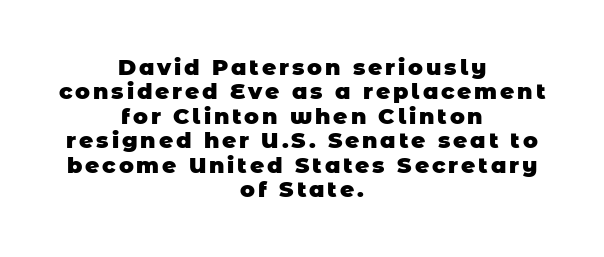
Notice how the passage keeps no hard edge, just a central spine. Does the weight exceed regular? Yes, all the way to bold. Descenders are the only things crossing below the line. One glance says dense: line gaps are narrower than usual.
